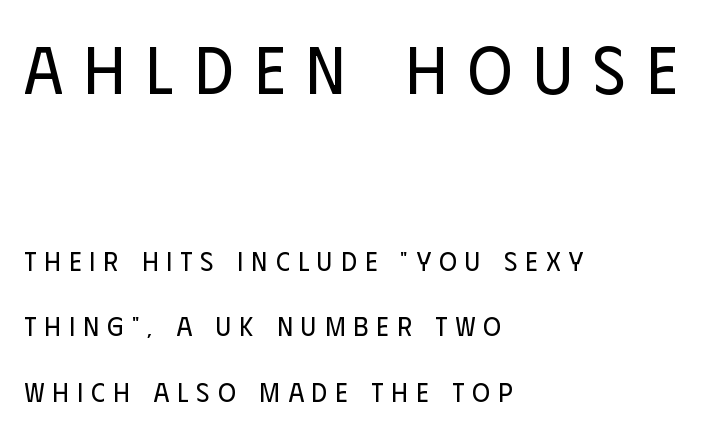
{"serif": "no", "italic": "no", "bold": "no", "weight": "regular", "width": "condensed", "stroke_contrast": "low", "x_height": "large", "monospaced": "no", "underline": "no", "align": "left", "line_spacing": "loose", "line_spacing_ratio": 2.42, "letter_spacing": "wide", "letter_spacing_em": 0.31, "larger_block": "first", "size_ratio": 2.52, "glyph_px": 68}
